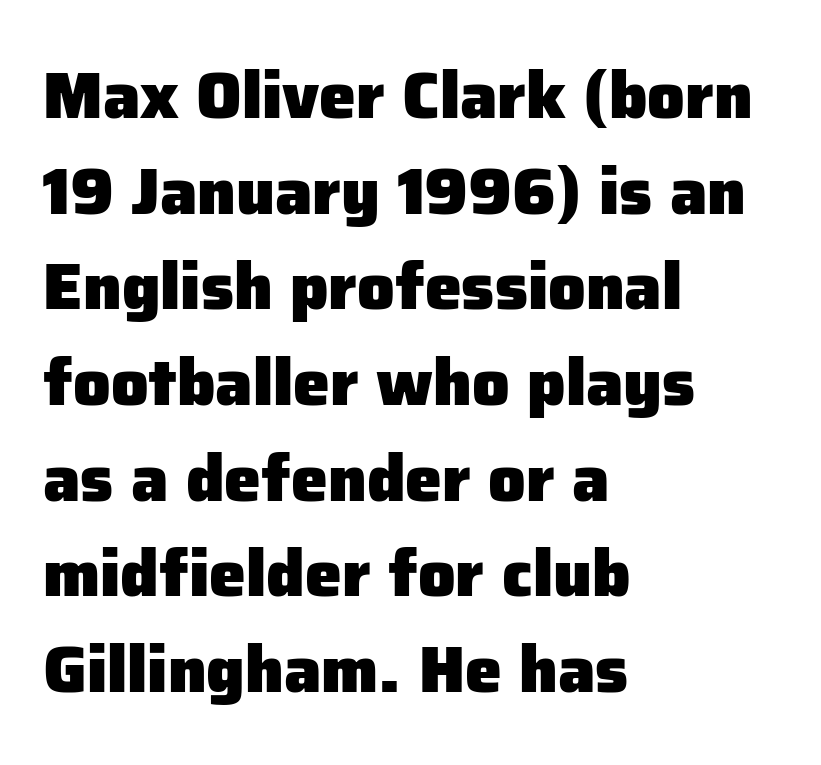
Q: Is the text bold? A: Yes.
Q: Is the text italic (slanted)? A: No, it is upright.
Q: Is the typeface a serif or a sans-serif typeface? A: Sans-serif.
Q: Is the text underlined? A: No.
Q: How is the paragraph aligned? A: Left-aligned.
Q: Is the spacing between letters normal or unusually wide? A: Normal.
Q: Is the spacing between lines tight, normal or loose? A: Normal.
Q: Width (condensed, normal, or wide)? A: Normal.
Q: Stroke contrast? A: Low.
Q: x-height? A: Medium.
Q: Monospaced? A: No.
